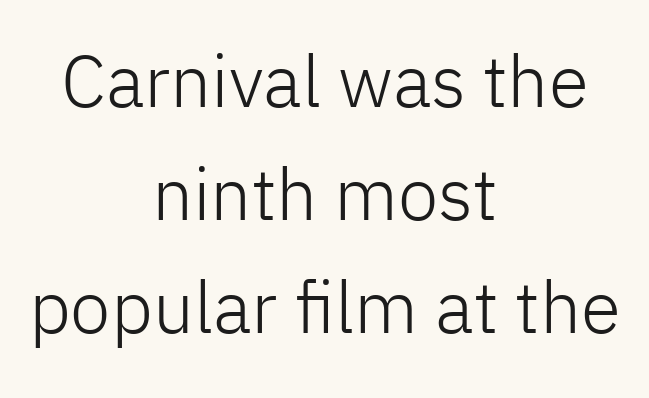
{"serif": "no", "italic": "no", "bold": "no", "weight": "light", "width": "normal", "stroke_contrast": "low", "x_height": "medium", "monospaced": "no", "underline": "no", "align": "center", "line_spacing": "normal", "line_spacing_ratio": 1.55, "letter_spacing": "normal", "letter_spacing_em": 0.0, "glyph_px": 73}
